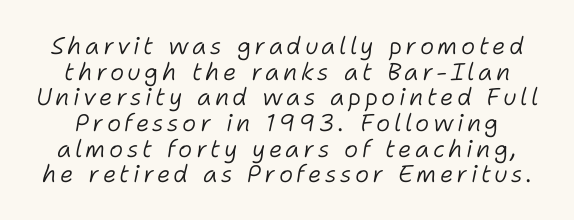
{"italic": "yes", "lean": "right", "slant_degrees": 11, "bold": "no", "underline": "no", "line_spacing": "tight", "line_spacing_ratio": 1.07, "glyph_px": 24}
